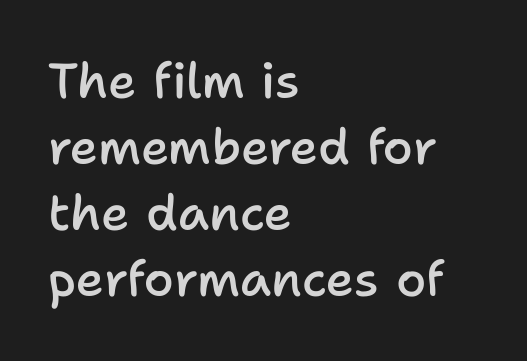
{"serif": "no", "italic": "no", "bold": "semi", "weight": "semibold", "width": "normal", "stroke_contrast": "low", "x_height": "medium", "monospaced": "no", "underline": "no", "align": "left", "line_spacing": "normal", "line_spacing_ratio": 1.35, "letter_spacing": "normal", "letter_spacing_em": 0.0, "glyph_px": 49}
